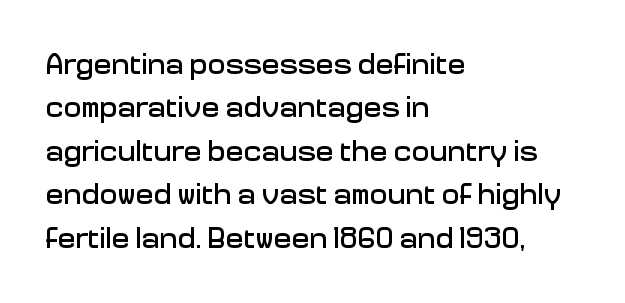
Looks like regular typesetting: each glyph gets only the width it needs. Clear beneath every line of the passage. This sample uses a sans-serif face. The leading is moderate, giving the passage an even texture. Tracking value appears to be zero — textbook default spacing.
